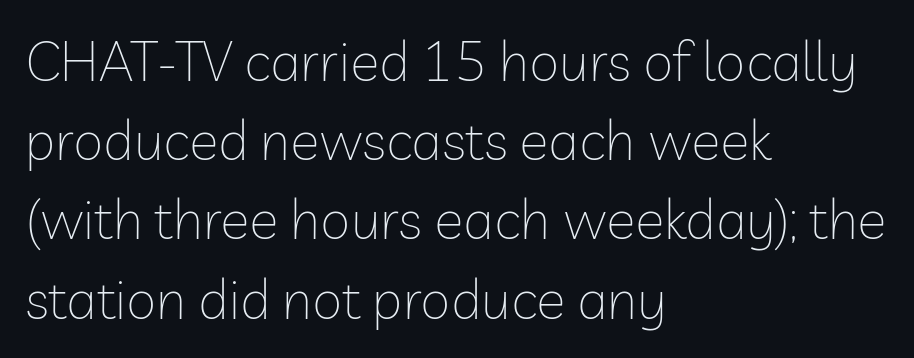
Q: Is the text bold? A: No.
Q: Is the text italic (slanted)? A: No, it is upright.
Q: Is the typeface a serif or a sans-serif typeface? A: Sans-serif.
Q: Is the text underlined? A: No.
Q: How is the paragraph aligned? A: Left-aligned.
Q: Is the spacing between letters normal or unusually wide? A: Normal.
Q: Is the spacing between lines tight, normal or loose? A: Normal.
Q: Width (condensed, normal, or wide)? A: Normal.
Q: Stroke contrast? A: Low.
Q: x-height? A: Medium.
Q: Monospaced? A: No.
